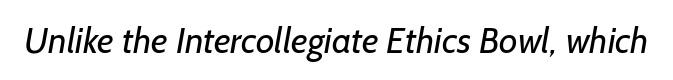
Q: Is the text bold? A: No.
Q: Is the typeface a serif or a sans-serif typeface? A: Sans-serif.
Q: Is the text underlined? A: No.
Q: Is the spacing between letters normal or unusually wide? A: Normal.
Q: Width (condensed, normal, or wide)? A: Normal.
Q: Stroke contrast? A: Low.
Q: x-height? A: Medium.
Q: Monospaced? A: No.
